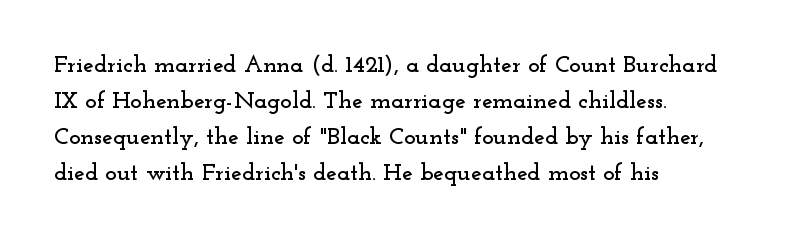
Q: Is the text italic (slanted)? A: No, it is upright.
Q: Is the text underlined? A: No.
Q: How is the paragraph aligned? A: Left-aligned.
Q: Is the spacing between letters normal or unusually wide? A: Normal.
Q: Is the spacing between lines tight, normal or loose? A: Normal.
